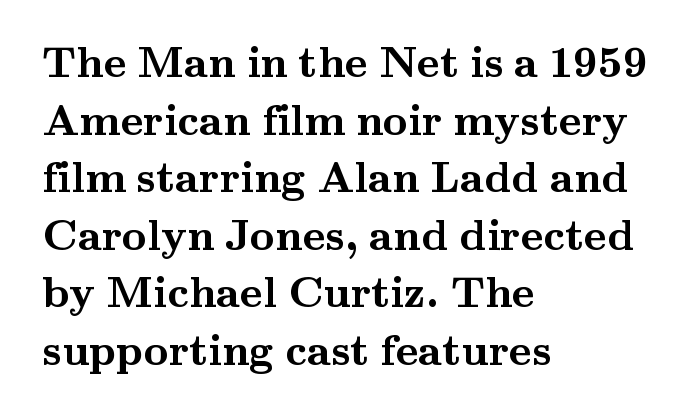
Think of a printed novel: that variable character pitch is what you see here. The gap between lines stays unmarked. Caption: bold face, heavy strokes. The block of text has a typical density, with ordinary space between rows.
